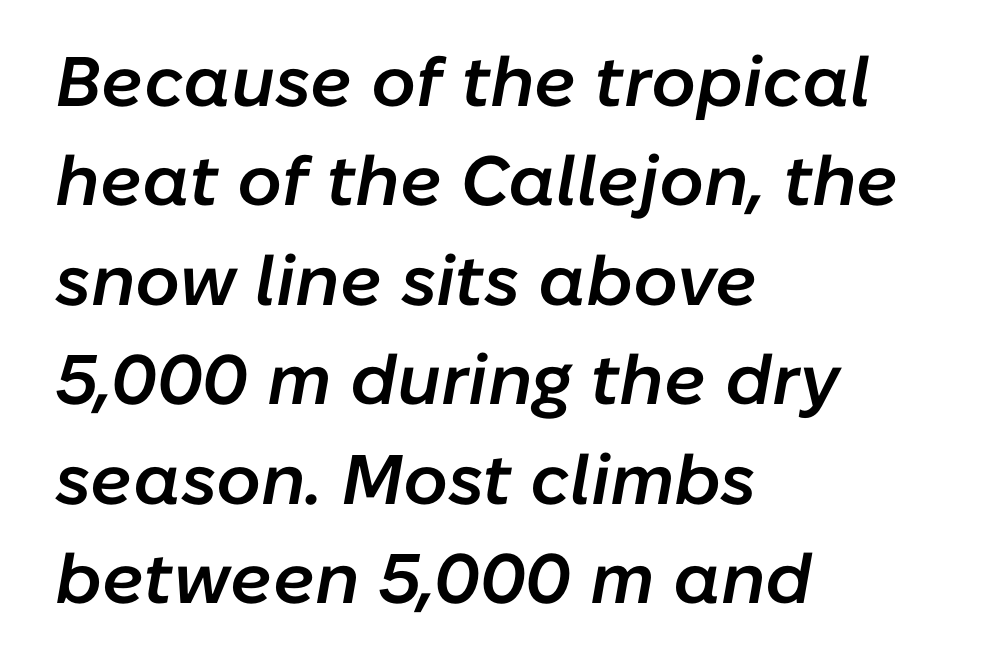
{"italic": "yes", "lean": "right", "slant_degrees": 10, "bold": "semi", "weight": "semibold", "width": "normal", "stroke_contrast": "low", "x_height": "medium", "monospaced": "no", "underline": "no", "align": "left", "line_spacing": "normal", "line_spacing_ratio": 1.42, "letter_spacing": "normal", "letter_spacing_em": 0.0, "glyph_px": 70}
